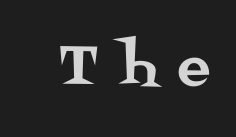
The image shows 55 px serif type, upright; set unusually wide letter spacing (+0.37 em), not underlined; medium stroke contrast and a large x-height.
